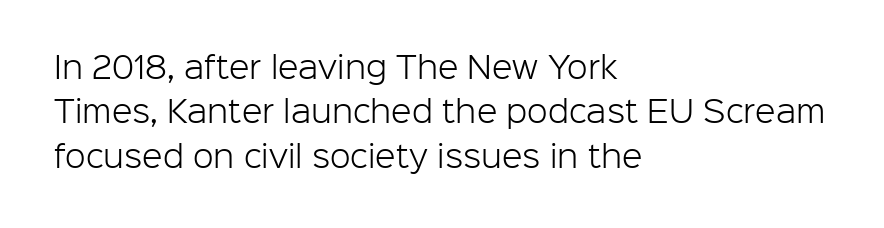
{"serif": "no", "italic": "no", "bold": "no", "weight": "light", "width": "normal", "stroke_contrast": "low", "x_height": "medium", "monospaced": "no", "underline": "no", "align": "left", "line_spacing": "normal", "line_spacing_ratio": 1.48, "letter_spacing": "normal", "letter_spacing_em": 0.0, "glyph_px": 30}
